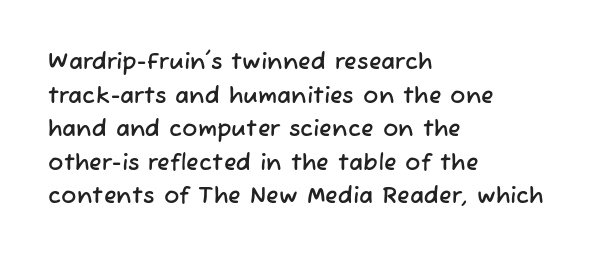
{"underline": "no", "align": "left", "line_spacing": "normal", "line_spacing_ratio": 1.46, "letter_spacing": "normal", "letter_spacing_em": 0.0, "glyph_px": 23}
